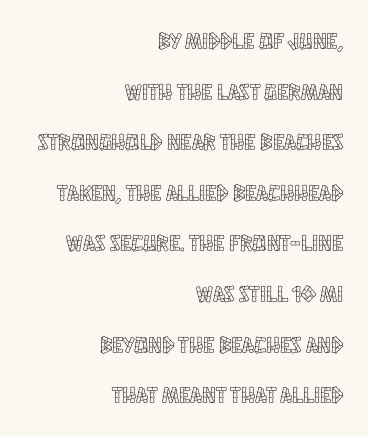
{"italic": "no", "underline": "no", "align": "right", "line_spacing": "loose", "line_spacing_ratio": 2.2, "letter_spacing": "normal", "letter_spacing_em": 0.0, "glyph_px": 23}
